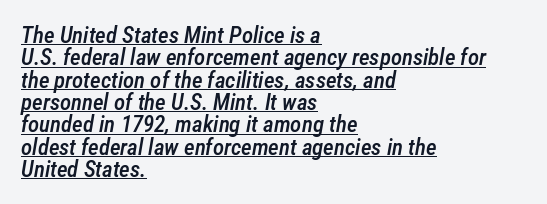
The image shows 23 px text type, italic (leaning right); set left-aligned, tight line spacing (0.97x), normal letter spacing, underlined.
